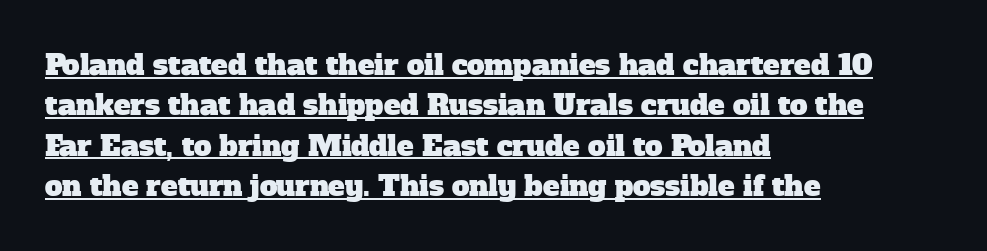
The image shows 28 px serif type; set left-aligned, normal line spacing (1.44x), normal letter spacing, underlined; low stroke contrast and a medium x-height.
